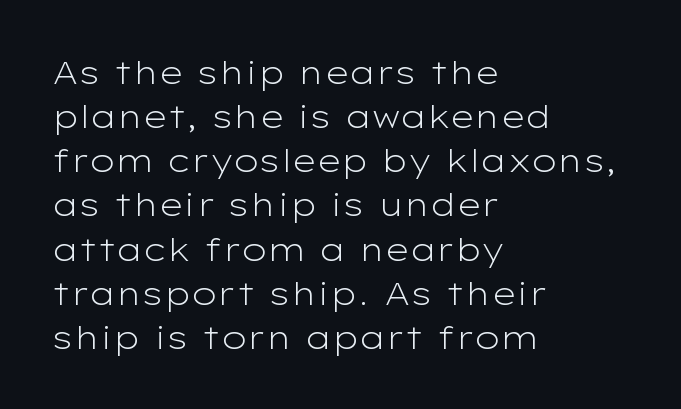
{"serif": "no", "italic": "no", "bold": "no", "weight": "light", "width": "wide", "stroke_contrast": "low", "x_height": "medium", "monospaced": "no", "underline": "no", "align": "left", "line_spacing": "normal", "line_spacing_ratio": 1.38, "letter_spacing": "normal", "letter_spacing_em": 0.0, "glyph_px": 32}
